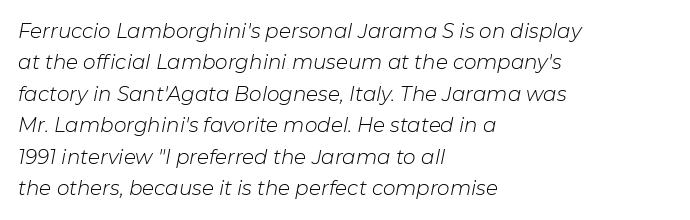
Q: Is the text bold? A: No.
Q: Is the text italic (slanted)? A: Yes, it leans right by about 11 degrees.
Q: Is the text underlined? A: No.
Q: How is the paragraph aligned? A: Left-aligned.
Q: Is the spacing between letters normal or unusually wide? A: Normal.
Q: Is the spacing between lines tight, normal or loose? A: Normal.
